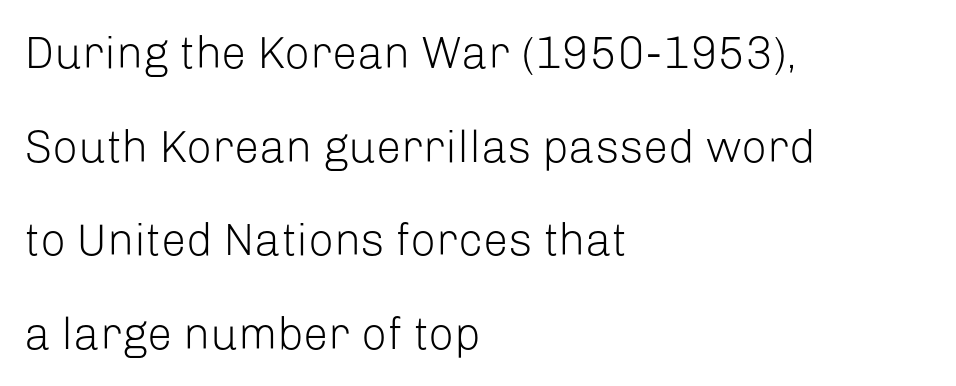
The image shows 45 px light sans-serif type, upright; set left-aligned, loose line spacing (2.08x), normal letter spacing, not underlined; low stroke contrast and a medium x-height.
